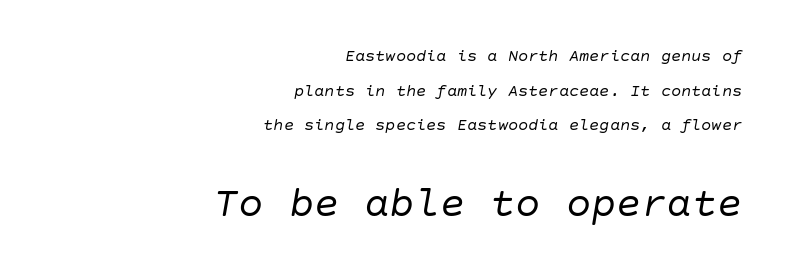
Q: Is the text bold? A: No.
Q: Is the text italic (slanted)? A: Yes, it leans right by about 10 degrees.
Q: Is the text underlined? A: No.
Q: How is the paragraph aligned? A: Right-aligned.
Q: Is the spacing between letters normal or unusually wide? A: Normal.
Q: Is the spacing between lines tight, normal or loose? A: Loose.
Q: Which block of text is set in a larger size, the first (top) or the second (bottom)? A: The second (bottom) one.
Q: Width (condensed, normal, or wide)? A: Normal.
Q: Stroke contrast? A: Low.
Q: x-height? A: Large.
